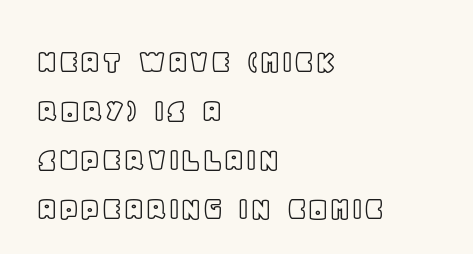
{"italic": "no", "width": "normal", "x_height": "large", "monospaced": "no", "underline": "no", "align": "left", "line_spacing": "normal", "line_spacing_ratio": 1.4, "letter_spacing": "normal", "letter_spacing_em": 0.0, "glyph_px": 35}
